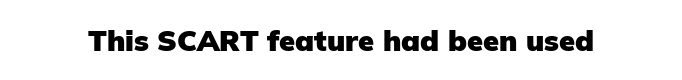
{"serif": "no", "italic": "no", "bold": "yes", "weight": "heavy", "width": "normal", "stroke_contrast": "low", "x_height": "medium", "monospaced": "no", "underline": "no", "letter_spacing": "normal", "letter_spacing_em": 0.0, "glyph_px": 29}
